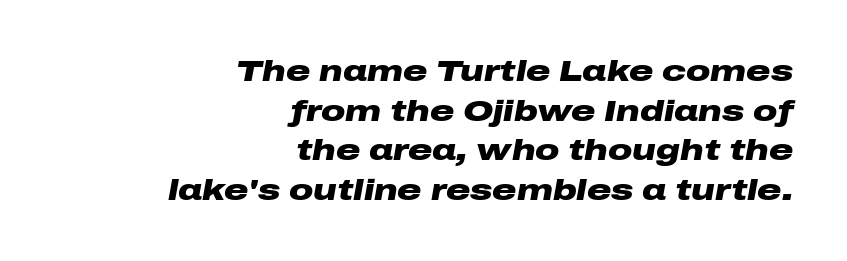
Q: Is the text bold? A: Yes.
Q: Is the text italic (slanted)? A: Yes, it leans right by about 10 degrees.
Q: Is the text underlined? A: No.
Q: How is the paragraph aligned? A: Right-aligned.
Q: Is the spacing between letters normal or unusually wide? A: Normal.
Q: Is the spacing between lines tight, normal or loose? A: Normal.
Q: Width (condensed, normal, or wide)? A: Wide.
Q: Stroke contrast? A: Low.
Q: x-height? A: Medium.
Q: Monospaced? A: No.
